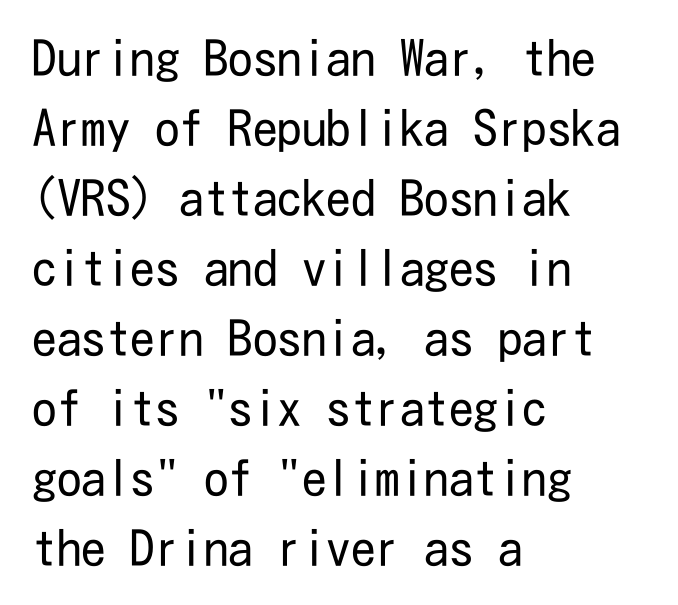
The image shows 49 px regular-weight, condensed sans-serif type, upright; set left-aligned, normal line spacing (1.43x), normal letter spacing, not underlined; low stroke contrast and a medium x-height.
